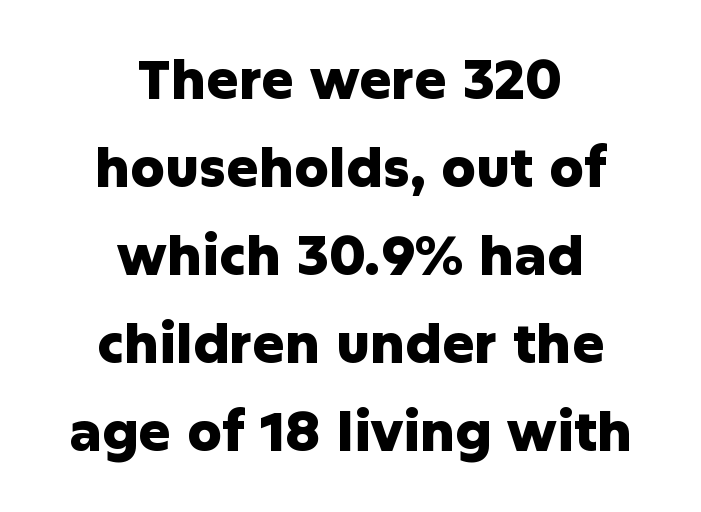
Q: Is the text bold? A: Yes.
Q: Is the text italic (slanted)? A: No, it is upright.
Q: Is the typeface a serif or a sans-serif typeface? A: Sans-serif.
Q: Is the text underlined? A: No.
Q: How is the paragraph aligned? A: Centered.
Q: Is the spacing between letters normal or unusually wide? A: Normal.
Q: Is the spacing between lines tight, normal or loose? A: Normal.
Q: Width (condensed, normal, or wide)? A: Normal.
Q: Stroke contrast? A: Low.
Q: x-height? A: Medium.
Q: Monospaced? A: No.
